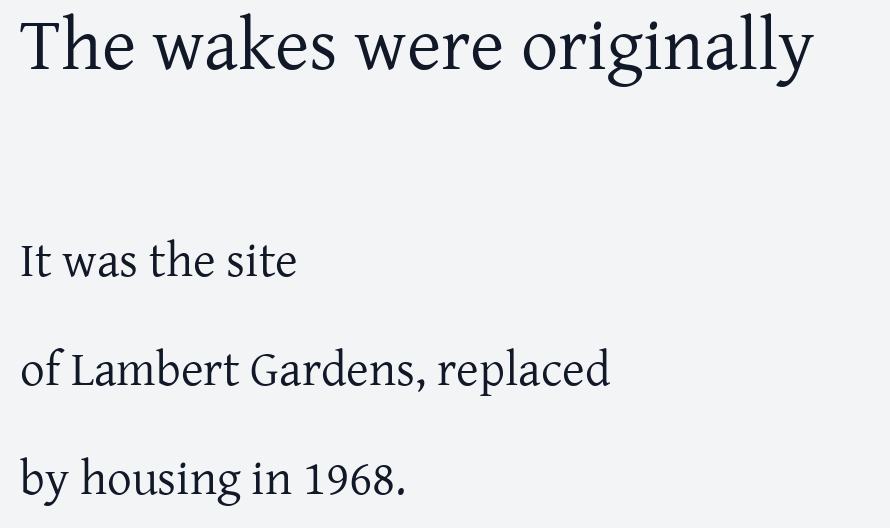
{"serif": "yes", "italic": "no", "bold": "no", "weight": "regular", "width": "normal", "stroke_contrast": "low", "x_height": "medium", "monospaced": "no", "underline": "no", "align": "left", "line_spacing": "loose", "line_spacing_ratio": 2.22, "letter_spacing": "normal", "letter_spacing_em": 0.0, "larger_block": "first", "size_ratio": 1.51, "glyph_px": 74}
